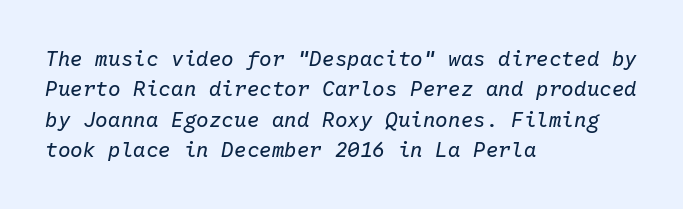
Vertical spacing — default. Line starts are locked; line ends wander. On a weight scale, this lands at 450 or below. Characters follow at the spacing the type designer built in. Posture: slanted. Check the space under the baseline: it is left empty.
